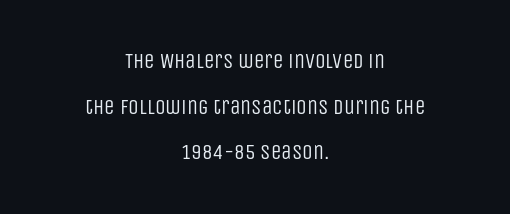
The image shows 21 px text type, upright; set centered, loose line spacing (2.17x), normal letter spacing, not underlined.
